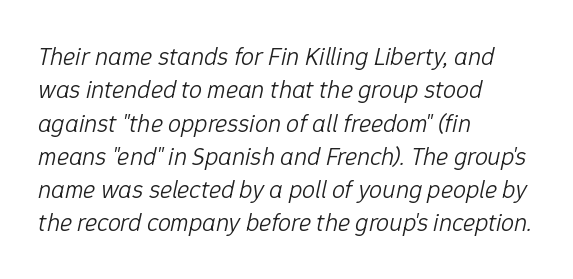
Each row of text sits above clean, open space. A typesetter would call this zero additional tracking. Left-aligned paragraph, ragged on the right. The typography opts for an oblique posture over an upright one.
